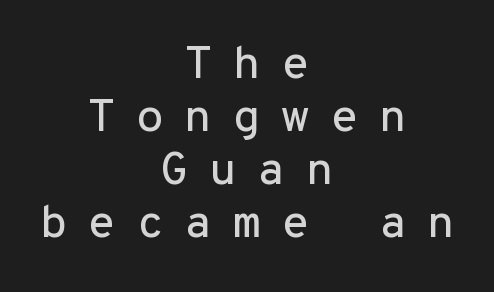
The type is letterspaced generously, with wide tracking. Type without underlining. The letters march in equal steps, a hallmark of fixed-pitch type. What kind of face is this? One without serifs — a sans. The letters stand upright; this is a roman face.
